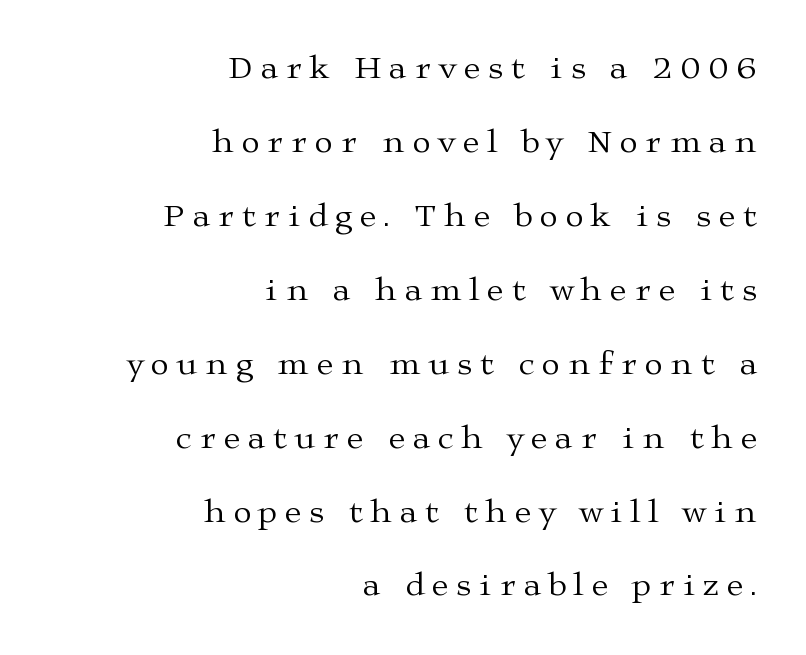
{"serif": "yes", "italic": "no", "bold": "no", "weight": "regular", "width": "wide", "stroke_contrast": "medium", "x_height": "medium", "monospaced": "no", "underline": "no", "align": "right", "line_spacing": "loose", "line_spacing_ratio": 2.24, "letter_spacing": "wide", "letter_spacing_em": 0.25, "glyph_px": 33}
